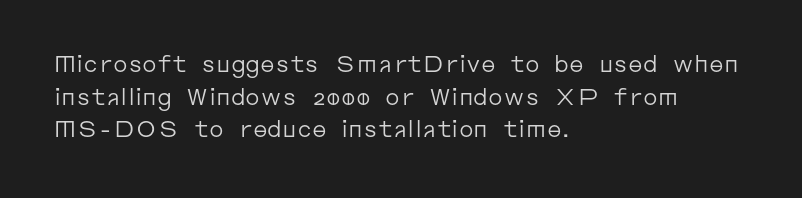
Q: Is the text bold? A: No.
Q: Is the text italic (slanted)? A: No, it is upright.
Q: Is the text underlined? A: No.
Q: How is the paragraph aligned? A: Left-aligned.
Q: Is the spacing between letters normal or unusually wide? A: Normal.
Q: Is the spacing between lines tight, normal or loose? A: Normal.
